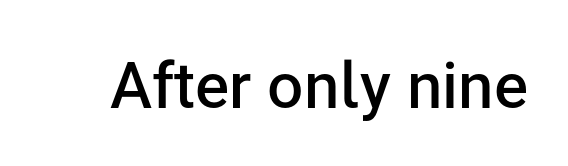
Q: Is the text bold? A: Semi-bold.
Q: Is the text italic (slanted)? A: No, it is upright.
Q: Is the typeface a serif or a sans-serif typeface? A: Sans-serif.
Q: Is the text underlined? A: No.
Q: Is the spacing between letters normal or unusually wide? A: Normal.
Q: Width (condensed, normal, or wide)? A: Normal.
Q: Stroke contrast? A: Low.
Q: x-height? A: Medium.
Q: Monospaced? A: No.
